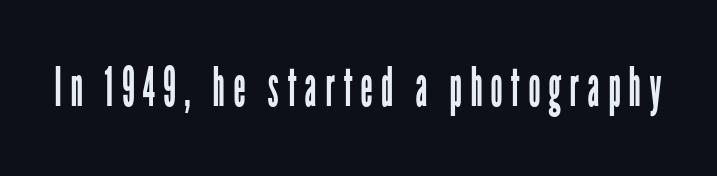
Q: Is the text bold? A: No.
Q: Is the text italic (slanted)? A: No, it is upright.
Q: Is the typeface a serif or a sans-serif typeface? A: Sans-serif.
Q: Is the text underlined? A: No.
Q: Width (condensed, normal, or wide)? A: Condensed.
Q: Stroke contrast? A: Low.
Q: x-height? A: Medium.
Q: Monospaced? A: No.
